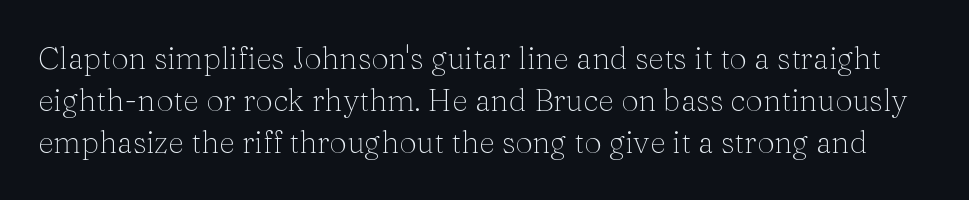
The image shows 31 px light serif type, upright; set normal line spacing (1.36x), normal letter spacing, not underlined; medium stroke contrast and a medium x-height.
